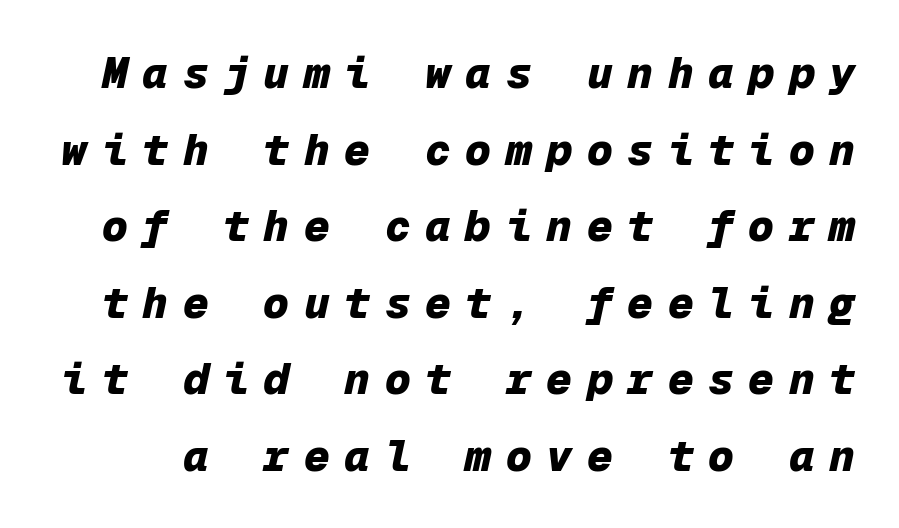
The image shows 43 px heavy type, italic (leaning right), monospaced; set line spacing 1.78x, unusually wide letter spacing (+0.34 em), not underlined; low stroke contrast and a medium x-height.
